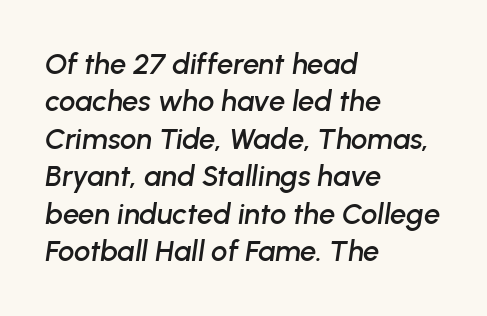
Character widths vary here, with narrow letters taking less room than wide ones. This rendering uses left alignment, leaving the right contour irregular. Words float on clear page, feet unadorned. This sample uses an oblique cut, with every glyph tilted off the vertical.
